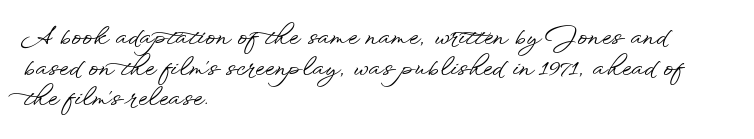
Q: Is the text italic (slanted)? A: Yes.
Q: Is the text underlined? A: No.
Q: How is the paragraph aligned? A: Left-aligned.
Q: Is the spacing between letters normal or unusually wide? A: Normal.
Q: Is the spacing between lines tight, normal or loose? A: Normal.
